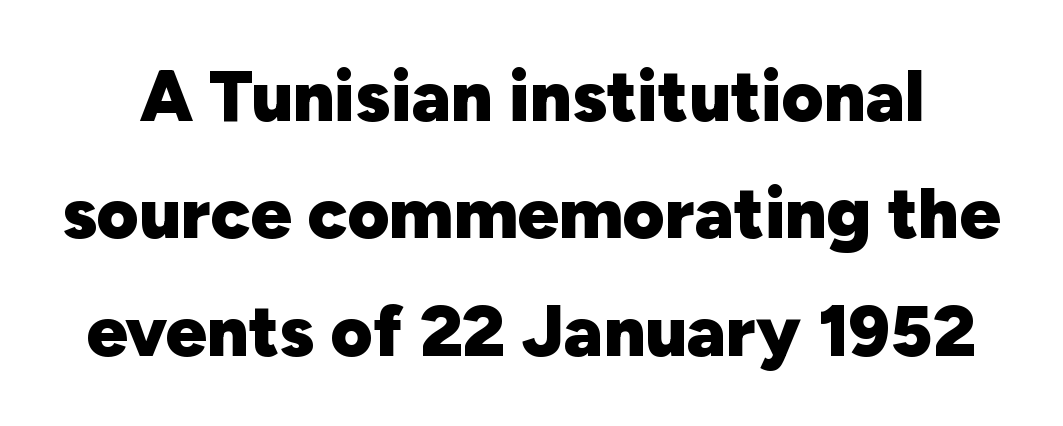
The foot of each line stays bare and open. Classification — sans serif. The lines sit at an ordinary, default distance from one another. The letterforms sit shoulder to shoulder at normal distance.
